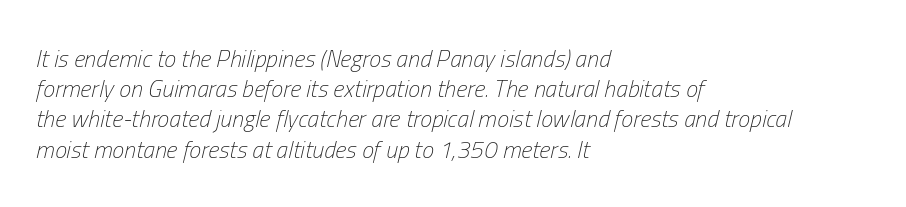
Q: Is the text bold? A: No.
Q: Is the text italic (slanted)? A: Yes, it leans right by about 13 degrees.
Q: Is the text underlined? A: No.
Q: How is the paragraph aligned? A: Left-aligned.
Q: Is the spacing between letters normal or unusually wide? A: Normal.
Q: Is the spacing between lines tight, normal or loose? A: Normal.
